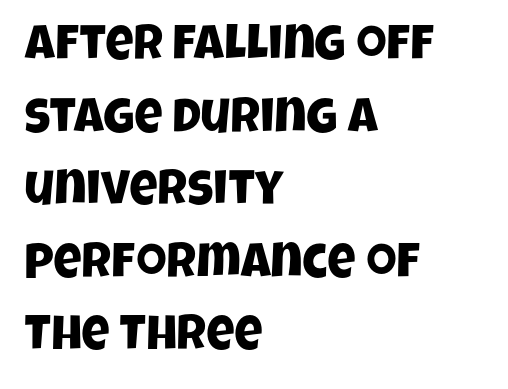
The image shows 49 px condensed sans-serif type; set left-aligned, normal line spacing (1.48x), normal letter spacing, not underlined; low stroke contrast and a large x-height.
